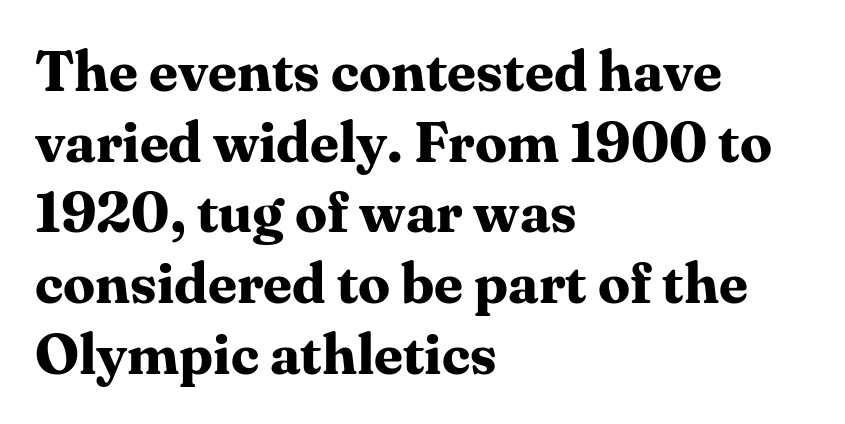
Q: Is the text bold? A: Yes.
Q: Is the text italic (slanted)? A: No, it is upright.
Q: Is the typeface a serif or a sans-serif typeface? A: Serif.
Q: Is the text underlined? A: No.
Q: How is the paragraph aligned? A: Left-aligned.
Q: Is the spacing between letters normal or unusually wide? A: Normal.
Q: Width (condensed, normal, or wide)? A: Normal.
Q: Stroke contrast? A: Medium.
Q: x-height? A: Medium.
Q: Monospaced? A: No.
